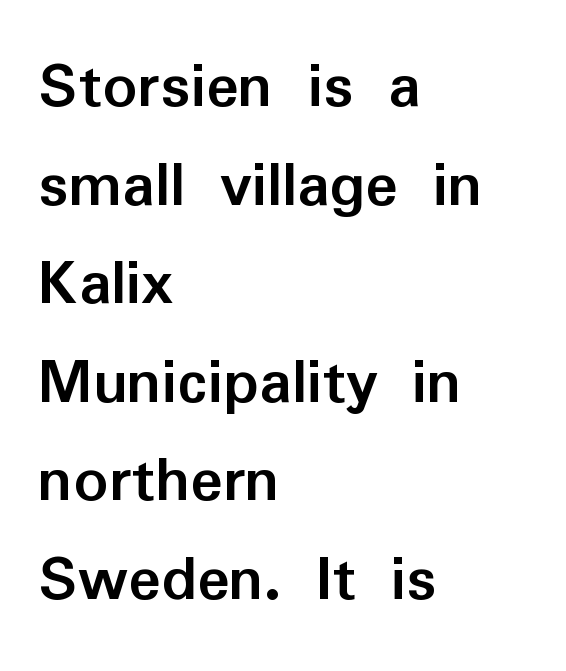
Serif or sans? Sans — the stroke terminals are bare. Look at the tracking — it's just the regular setting, nothing added. Every character sits straight up, as roman type does. Think of a printed novel: that variable character pitch is what you see here.
